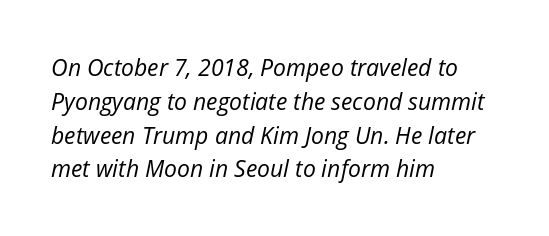
Q: Is the text bold? A: No.
Q: Is the text italic (slanted)? A: Yes, it leans right by about 12 degrees.
Q: Is the text underlined? A: No.
Q: How is the paragraph aligned? A: Left-aligned.
Q: Is the spacing between letters normal or unusually wide? A: Normal.
Q: Is the spacing between lines tight, normal or loose? A: Normal.
